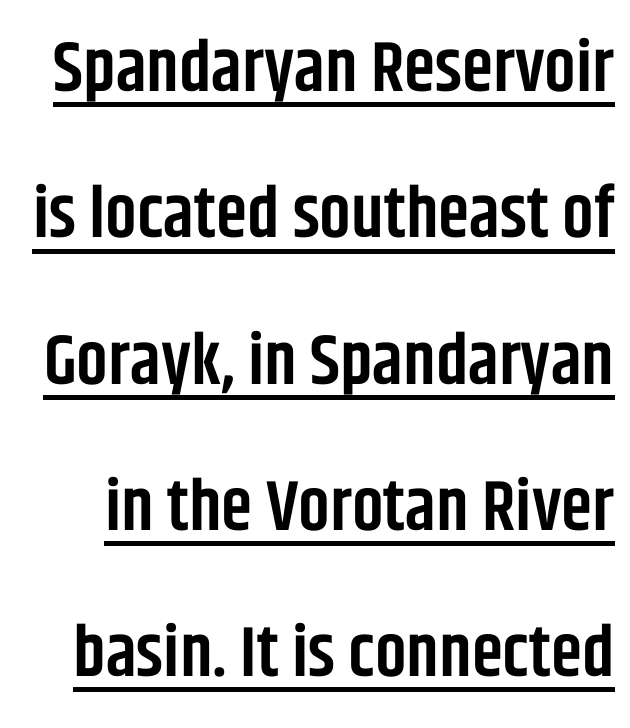
{"serif": "no", "italic": "no", "bold": "semi", "weight": "semibold", "width": "condensed", "stroke_contrast": "low", "x_height": "large", "monospaced": "no", "underline": "yes", "line_spacing": "loose", "line_spacing_ratio": 2.06, "letter_spacing": "normal", "letter_spacing_em": 0.0, "glyph_px": 71}
